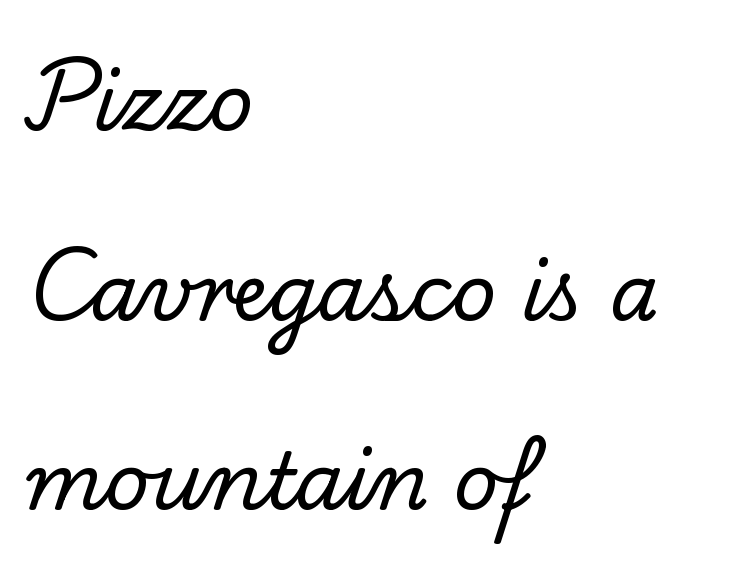
Each line starts at the same left margin while the right side varies. The leading is generous, giving the passage an open texture. No word sits above an underline. Regarding serifs, this sample has them.
